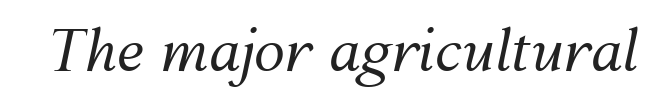
The image shows 56 px regular-weight type, italic (leaning right); set normal letter spacing, not underlined; medium stroke contrast and a medium x-height.
